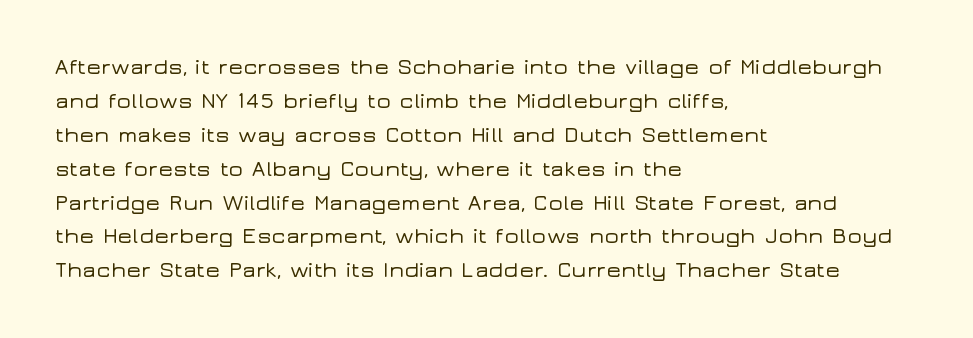
Inter-character spacing is left at the font's built-in metrics. A bare baseline throughout the passage. The typography opts for an upright posture over an oblique one. Casual observation: everything's shoved over to the left.
